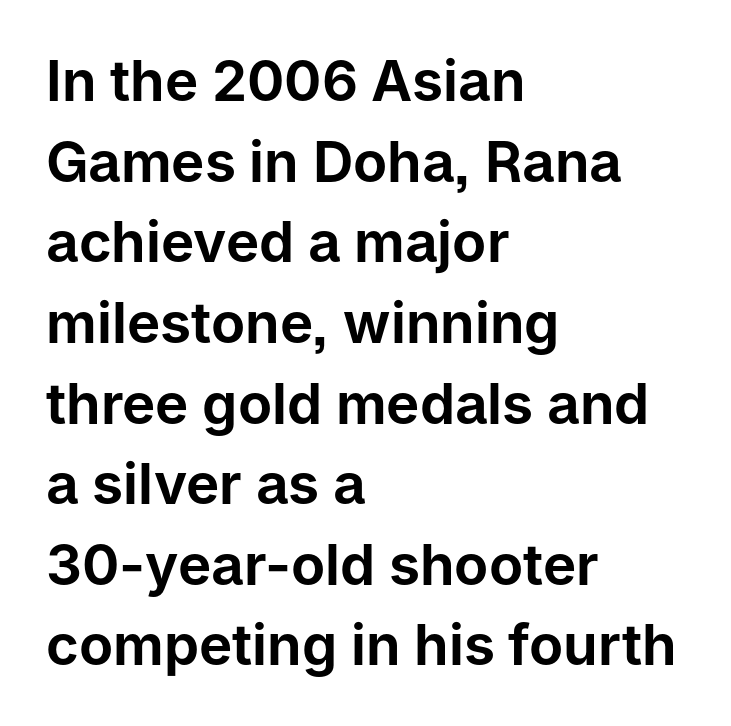
Quick note: underline off. When letters stand straight like this, we call the style roman or upright. Summary of vertical rhythm: regular, with standard interline spacing. The ragged edge is on the right, which tells us the setting is flush left. This rendering employs a face without finishing strokes, i.e., a sans-serif.
